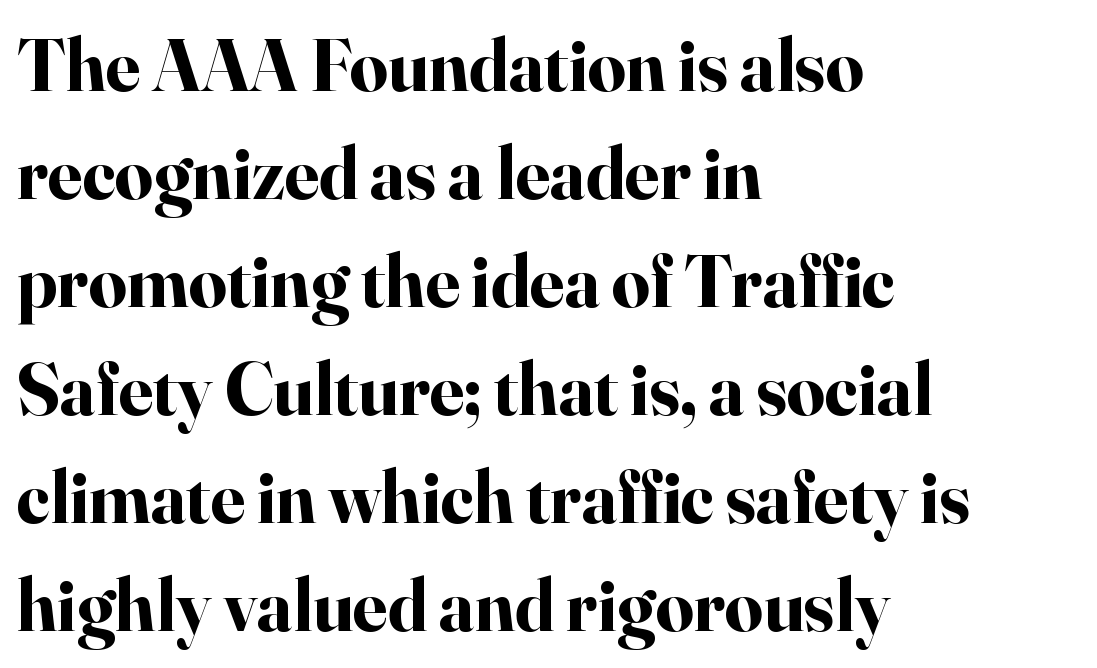
Teacher's note: observe the even left margin — that is flush-left alignment. Normally led — the rows are evenly, conventionally spaced. Characters follow at the spacing the type designer built in. The font family rendered here belongs to the serif group. Posture: vertical.
